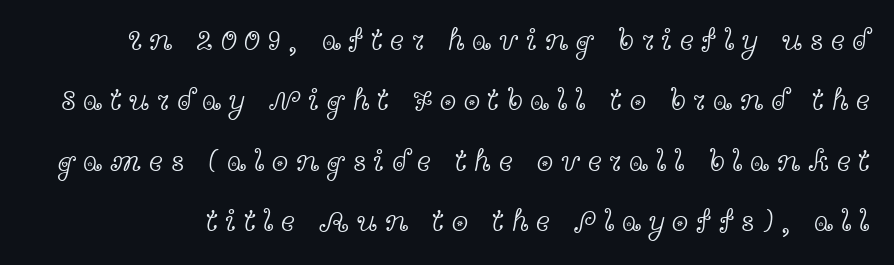
Q: Is the text bold? A: No.
Q: Is the text italic (slanted)? A: Yes.
Q: Is the typeface a serif or a sans-serif typeface? A: Serif.
Q: Is the text underlined? A: No.
Q: Is the spacing between letters normal or unusually wide? A: Unusually wide.
Q: Is the spacing between lines tight, normal or loose? A: Loose.
Q: Width (condensed, normal, or wide)? A: Wide.
Q: x-height? A: Medium.
Q: Monospaced? A: No.
